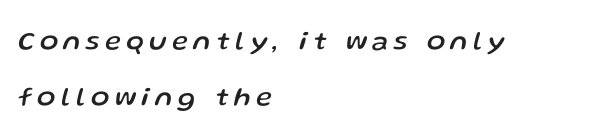
{"italic": "yes", "lean": "right", "slant_degrees": 13, "underline": "no", "align": "left", "line_spacing": "loose", "line_spacing_ratio": 2.09, "letter_spacing": "wide", "letter_spacing_em": 0.21, "glyph_px": 27}
